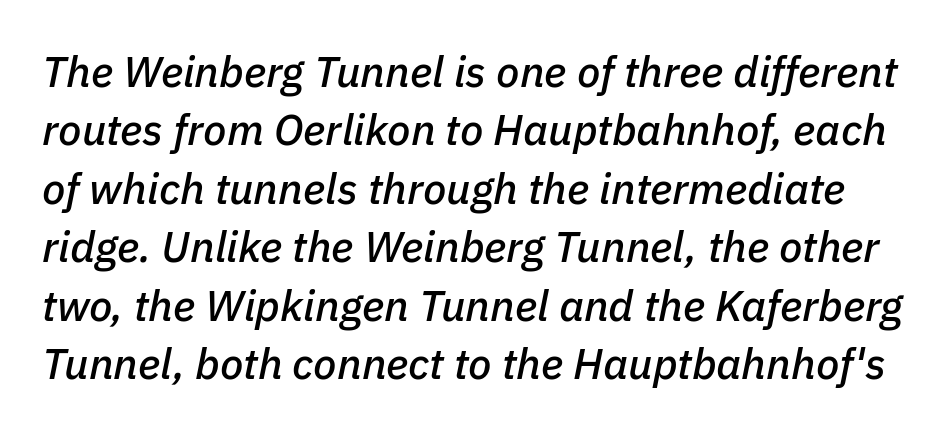
{"italic": "yes", "lean": "right", "slant_degrees": 11, "width": "normal", "stroke_contrast": "low", "x_height": "medium", "monospaced": "no", "underline": "no", "line_spacing": "normal", "line_spacing_ratio": 1.36, "letter_spacing": "normal", "letter_spacing_em": 0.0, "glyph_px": 43}
